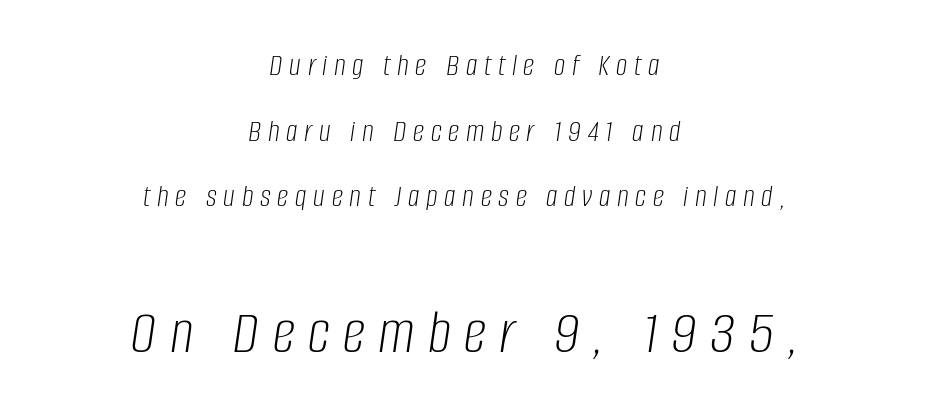
Two sizes are in play, and the larger belongs to the second block. Each letter keeps its own natural width here, so spacing adapts to shape. These lines stand farther apart than default settings would place them. Decoration check: the copy has no underline. The rendering applies a slant to the glyphs. Teacher's note: observe the equal gaps on both sides — that is centered alignment.
